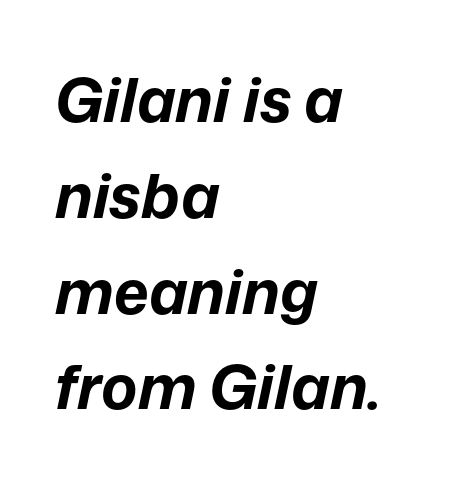
{"italic": "yes", "lean": "right", "slant_degrees": 12, "bold": "yes", "weight": "bold", "width": "normal", "stroke_contrast": "low", "x_height": "medium", "monospaced": "no", "underline": "no", "align": "left", "line_spacing": "normal", "line_spacing_ratio": 1.57, "letter_spacing": "normal", "letter_spacing_em": 0.0, "glyph_px": 61}
